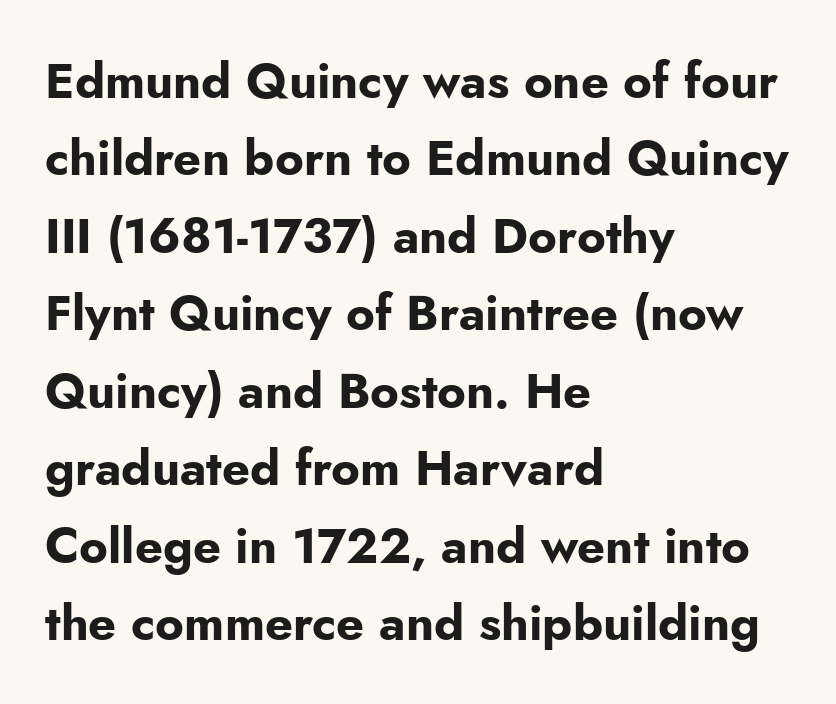
The image shows 49 px bold sans-serif type, upright; set left-aligned, normal line spacing (1.58x), normal letter spacing, not underlined; low stroke contrast and a small x-height.
